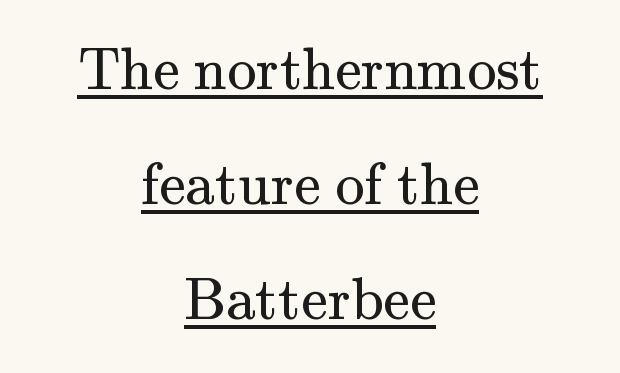
If you measured baseline to baseline, you'd find a long distance. Nope, not italic — everything's standing straight. Glance below the letters and you will spot a drawn line. Character widths vary here, with narrow letters taking less room than wide ones. The setting favours the middle, as headings and verse often do. A serif font was chosen for this passage.
